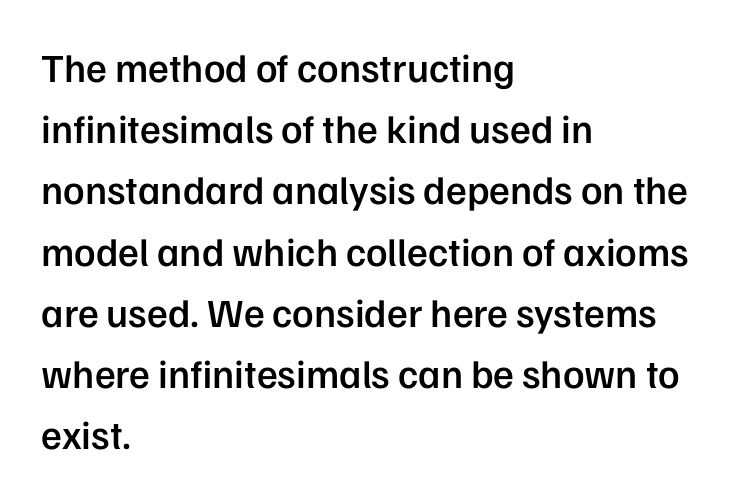
Q: Is the text bold? A: Semi-bold.
Q: Is the text italic (slanted)? A: No, it is upright.
Q: Is the typeface a serif or a sans-serif typeface? A: Sans-serif.
Q: Is the text underlined? A: No.
Q: How is the paragraph aligned? A: Left-aligned.
Q: Is the spacing between letters normal or unusually wide? A: Normal.
Q: Is the spacing between lines tight, normal or loose? A: Normal.
Q: Width (condensed, normal, or wide)? A: Normal.
Q: Stroke contrast? A: Low.
Q: x-height? A: Medium.
Q: Monospaced? A: No.
